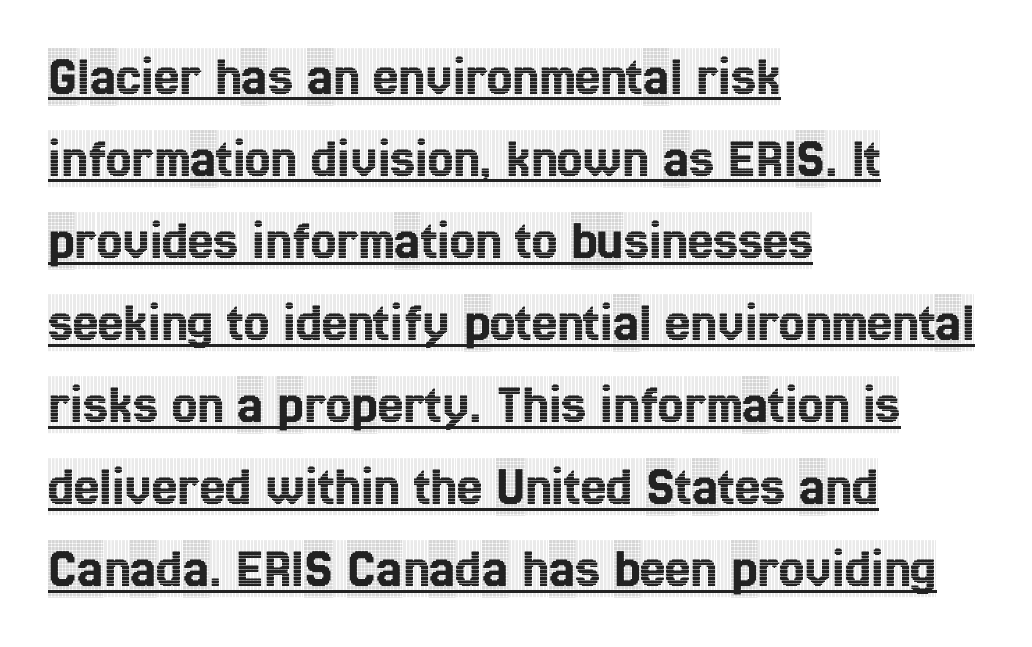
The image shows 57 px condensed serif type, upright; set left-aligned, normal line spacing (1.44x), normal letter spacing, underlined; a large x-height.
